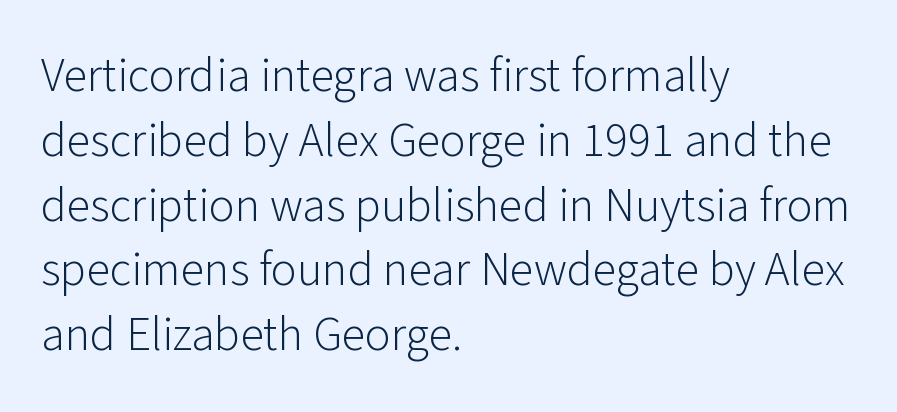
Q: Is the text bold? A: No.
Q: Is the text italic (slanted)? A: No, it is upright.
Q: Is the typeface a serif or a sans-serif typeface? A: Sans-serif.
Q: Is the text underlined? A: No.
Q: How is the paragraph aligned? A: Left-aligned.
Q: Is the spacing between letters normal or unusually wide? A: Normal.
Q: Is the spacing between lines tight, normal or loose? A: Normal.
Q: Width (condensed, normal, or wide)? A: Normal.
Q: Stroke contrast? A: Low.
Q: x-height? A: Medium.
Q: Monospaced? A: No.
